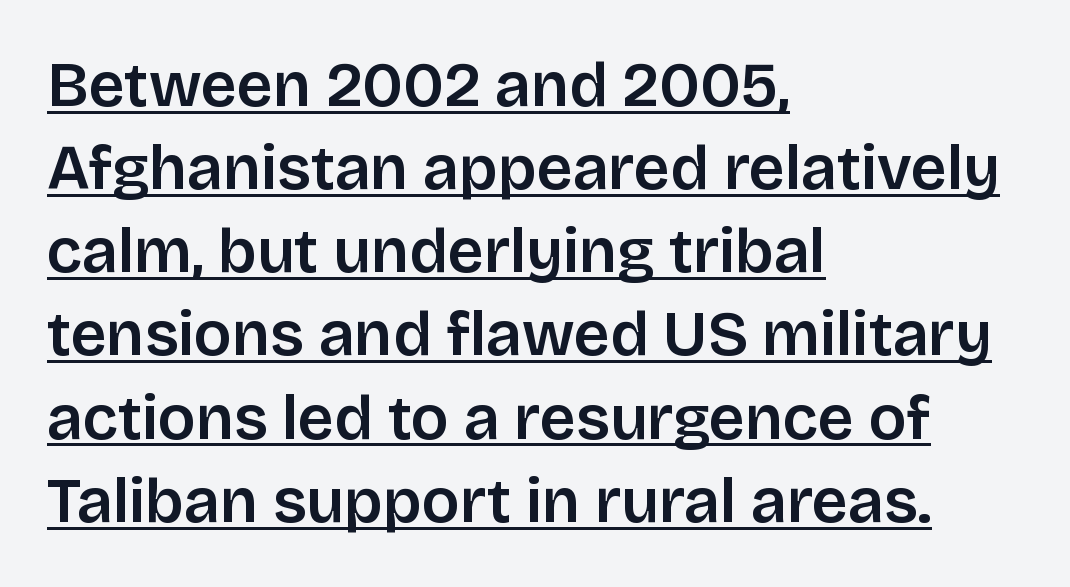
The image shows 63 px semibold sans-serif type, upright; set left-aligned, normal line spacing (1.32x), normal letter spacing, underlined; low stroke contrast and a large x-height.
